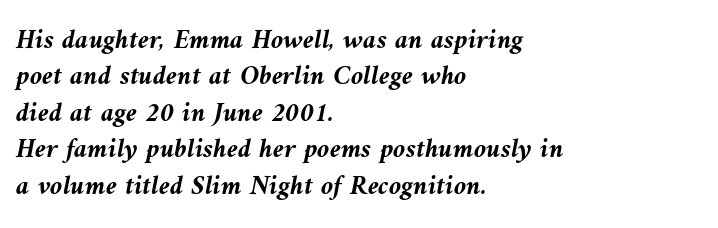
Each letter keeps its own natural width here, so spacing adapts to shape. These lines are set flush left with a ragged right edge. A bare baseline throughout the passage. This sample uses plain, unmodified letter spacing. This sample uses an oblique cut, with every glyph tilted off the vertical. The sample has been set heavy, in full bold.
